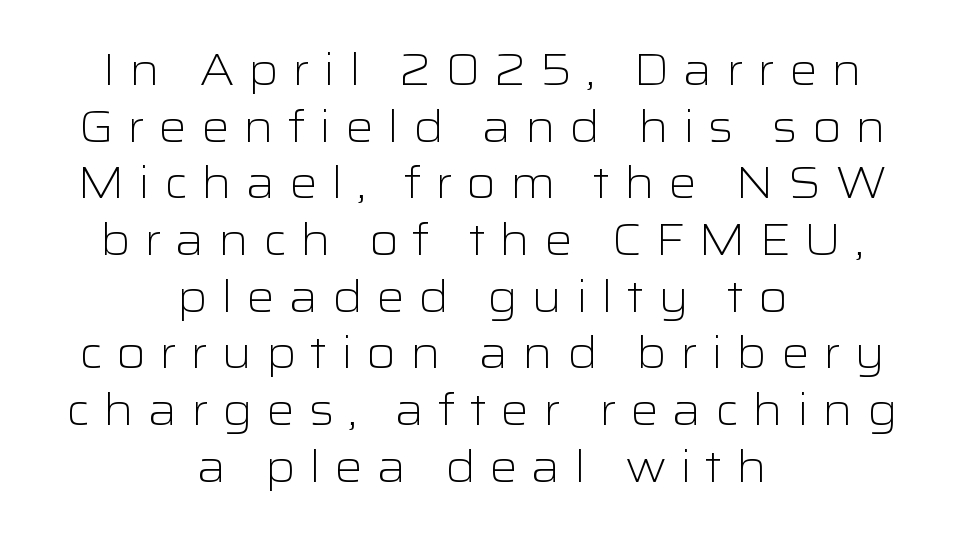
{"serif": "no", "italic": "no", "bold": "no", "weight": "light", "width": "wide", "stroke_contrast": "low", "x_height": "medium", "monospaced": "no", "underline": "no", "align": "center", "line_spacing": "normal", "line_spacing_ratio": 1.26, "letter_spacing": "wide", "letter_spacing_em": 0.3, "glyph_px": 45}
